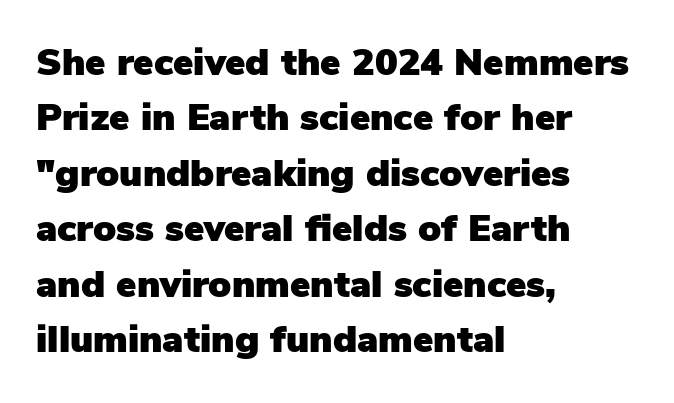
The image shows 38 px sans-serif type, upright; set left-aligned, normal line spacing (1.46x), normal letter spacing, not underlined; low stroke contrast and a medium x-height.
